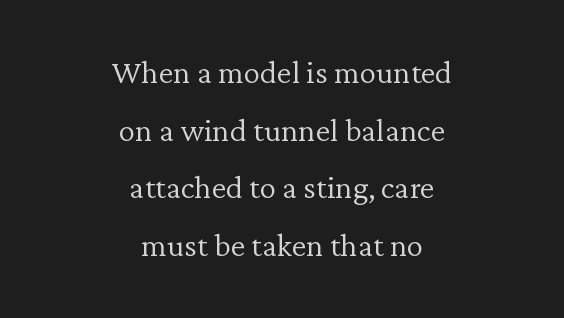
{"serif": "yes", "italic": "no", "bold": "no", "weight": "light", "width": "normal", "stroke_contrast": "low", "x_height": "medium", "monospaced": "no", "underline": "no", "align": "center", "line_spacing_ratio": 1.75, "letter_spacing": "normal", "letter_spacing_em": 0.0, "glyph_px": 33}
